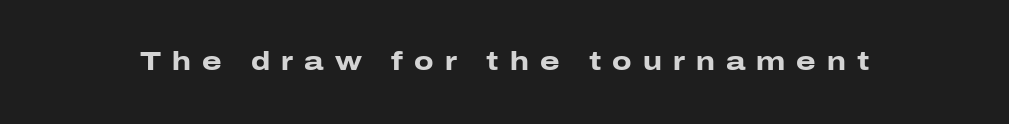
Q: Is the text bold? A: Yes.
Q: Is the text italic (slanted)? A: No, it is upright.
Q: Is the text underlined? A: No.
Q: Is the spacing between letters normal or unusually wide? A: Unusually wide.
